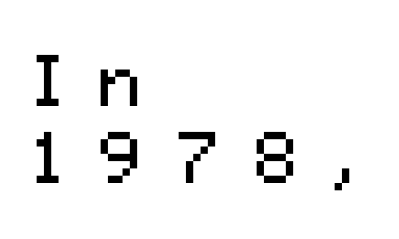
Q: Is the text bold? A: No.
Q: Is the text italic (slanted)? A: No, it is upright.
Q: Is the typeface a serif or a sans-serif typeface? A: Sans-serif.
Q: Is the text underlined? A: No.
Q: How is the paragraph aligned? A: Left-aligned.
Q: Is the spacing between letters normal or unusually wide? A: Unusually wide.
Q: Is the spacing between lines tight, normal or loose? A: Tight.
Q: Width (condensed, normal, or wide)? A: Normal.
Q: Stroke contrast? A: Medium.
Q: x-height? A: Medium.
Q: Monospaced? A: No.
